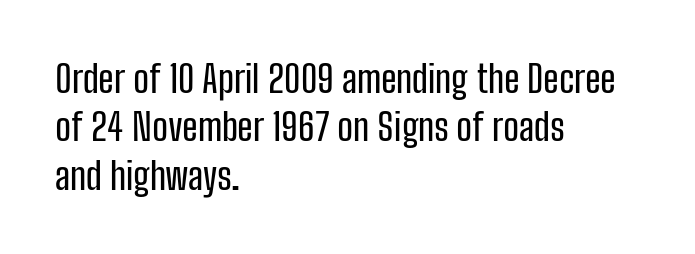
Q: Is the text italic (slanted)? A: No, it is upright.
Q: Is the typeface a serif or a sans-serif typeface? A: Sans-serif.
Q: Is the text underlined? A: No.
Q: How is the paragraph aligned? A: Left-aligned.
Q: Is the spacing between letters normal or unusually wide? A: Normal.
Q: Is the spacing between lines tight, normal or loose? A: Normal.
Q: Width (condensed, normal, or wide)? A: Condensed.
Q: Stroke contrast? A: Low.
Q: x-height? A: Medium.
Q: Monospaced? A: No.
